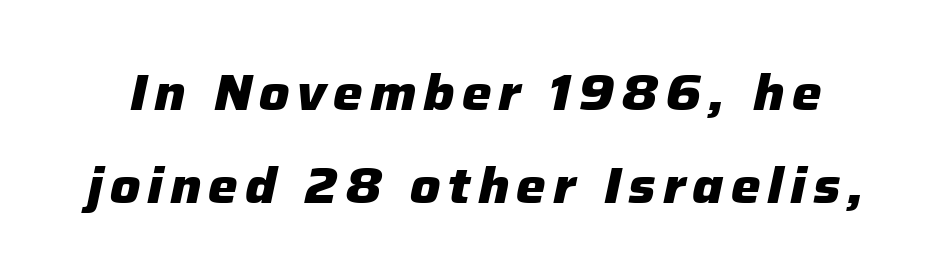
{"italic": "yes", "lean": "right", "slant_degrees": 12, "bold": "yes", "weight": "heavy", "width": "normal", "stroke_contrast": "low", "x_height": "medium", "monospaced": "no", "underline": "no", "line_spacing_ratio": 1.87, "glyph_px": 50}
